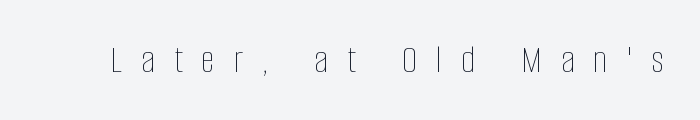
Tracking value appears strongly positive — letters spread wide. Spacing verdict: proportional, widths tailored to each character. Characters remain perfectly vertical along every line. The font is comparable to plain body text, perhaps lighter.
